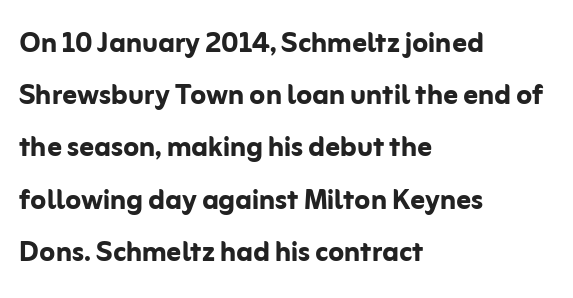
{"serif": "no", "italic": "no", "bold": "yes", "weight": "semibold", "width": "normal", "stroke_contrast": "low", "x_height": "medium", "monospaced": "no", "underline": "no", "align": "left", "line_spacing": "normal", "line_spacing_ratio": 1.45, "letter_spacing": "normal", "letter_spacing_em": 0.0, "glyph_px": 36}
